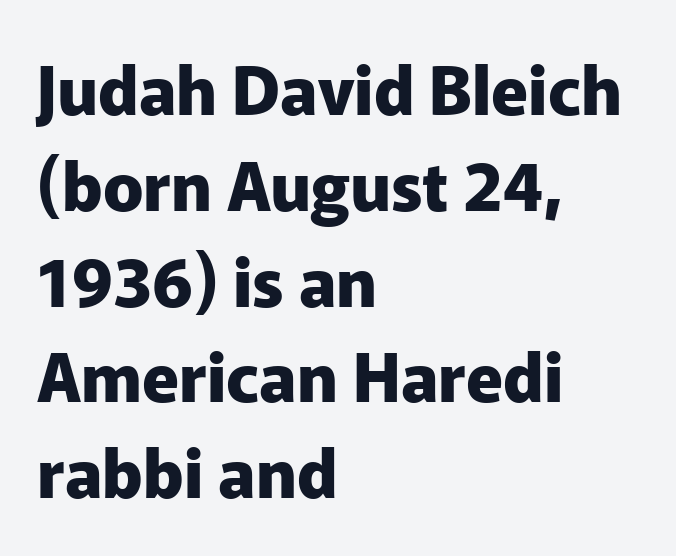
{"serif": "no", "italic": "no", "bold": "yes", "weight": "heavy", "width": "normal", "stroke_contrast": "low", "x_height": "medium", "monospaced": "no", "underline": "no", "align": "left", "line_spacing": "normal", "line_spacing_ratio": 1.43, "letter_spacing": "normal", "letter_spacing_em": 0.0, "glyph_px": 67}
